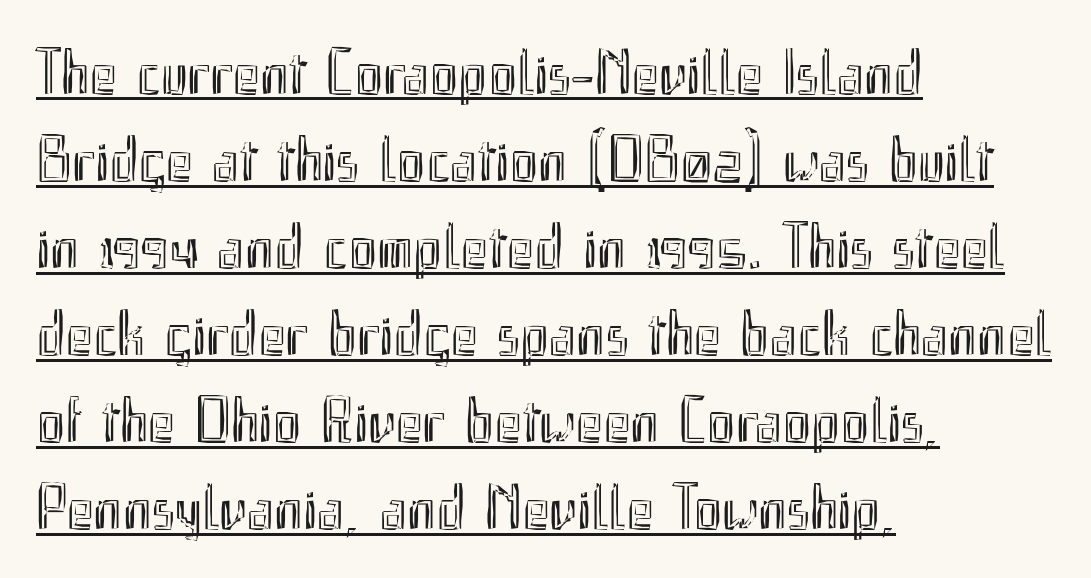
The image shows 65 px condensed type, upright; set left-aligned, normal line spacing (1.34x), normal letter spacing, underlined; a small x-height.
